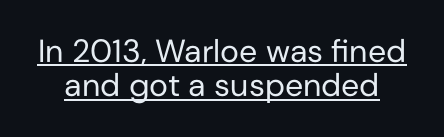
{"serif": "no", "italic": "no", "bold": "no", "weight": "regular", "width": "normal", "stroke_contrast": "low", "x_height": "medium", "monospaced": "no", "underline": "yes", "line_spacing": "tight", "line_spacing_ratio": 1.07, "letter_spacing": "normal", "letter_spacing_em": 0.0, "glyph_px": 32}
